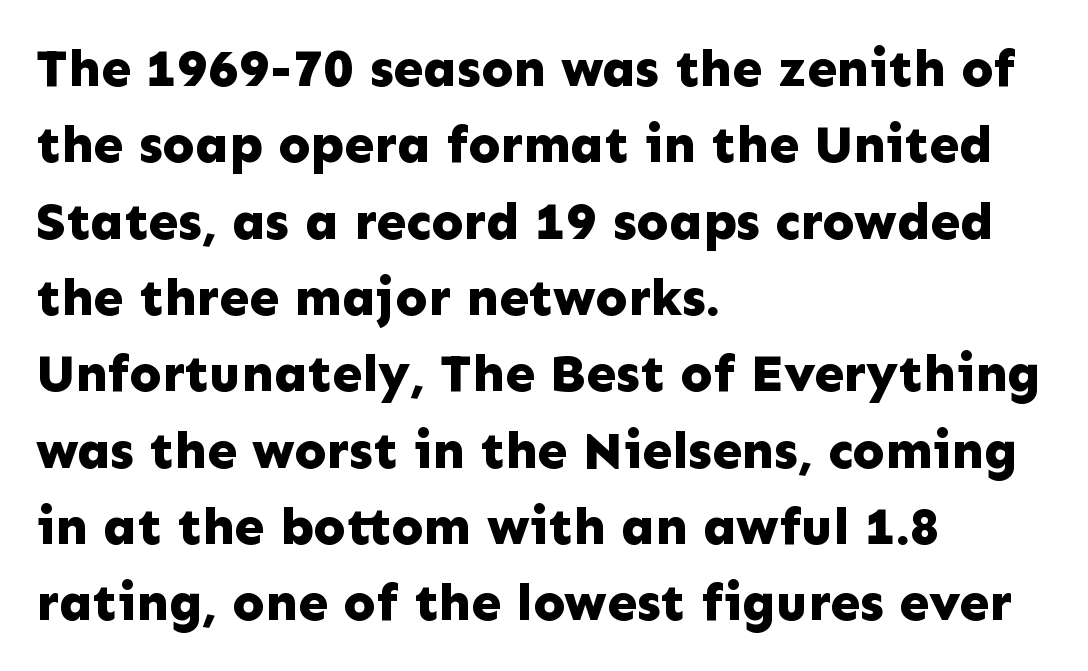
{"serif": "no", "italic": "no", "bold": "yes", "weight": "bold", "width": "normal", "stroke_contrast": "low", "x_height": "medium", "monospaced": "no", "underline": "no", "align": "left", "line_spacing": "normal", "line_spacing_ratio": 1.44, "letter_spacing": "normal", "letter_spacing_em": 0.0, "glyph_px": 53}
